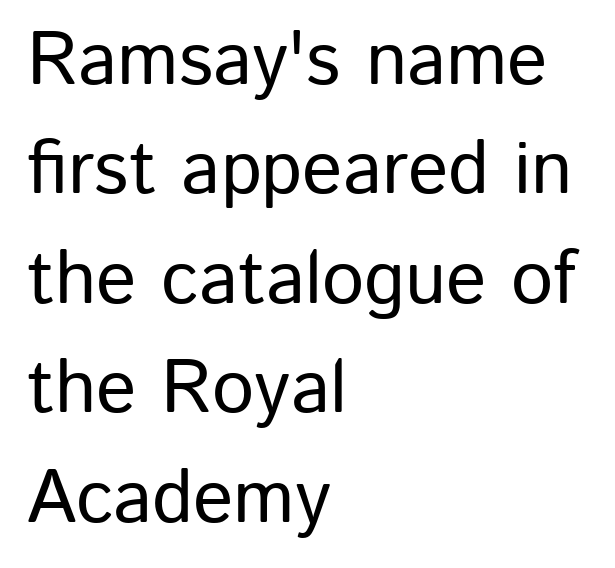
The line texture is even and compact thanks to regular tracking. Each letter keeps its own natural width here, so spacing adapts to shape. The letters stand upright; this is a roman face. I'd call this a sans setting — the letters go barefoot. The area under the type is left untouched.
